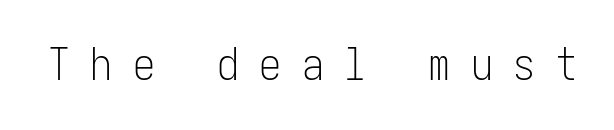
{"serif": "no", "italic": "no", "bold": "no", "weight": "light", "width": "condensed", "stroke_contrast": "low", "x_height": "medium", "underline": "no", "letter_spacing": "wide", "letter_spacing_em": 0.46, "glyph_px": 44}
